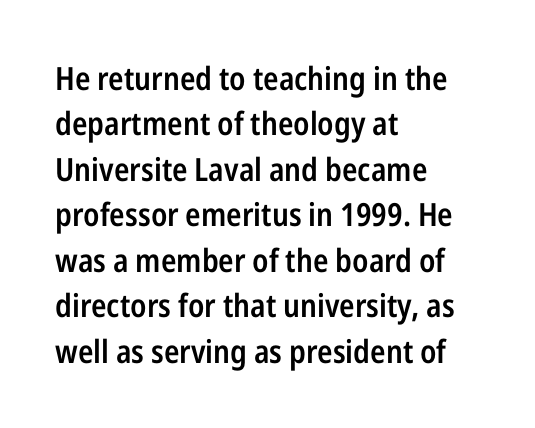
{"serif": "no", "italic": "no", "bold": "semi", "weight": "semibold", "width": "condensed", "stroke_contrast": "low", "x_height": "medium", "monospaced": "no", "underline": "no", "align": "left", "line_spacing": "normal", "line_spacing_ratio": 1.42, "letter_spacing": "normal", "letter_spacing_em": 0.0, "glyph_px": 32}
